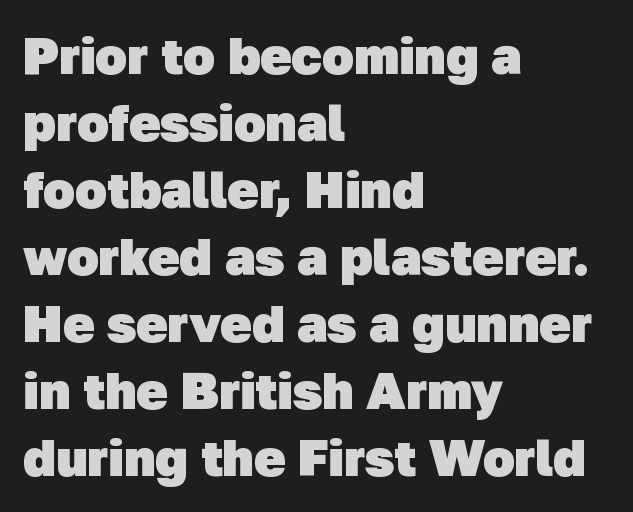
Q: Is the text bold? A: Yes.
Q: Is the typeface a serif or a sans-serif typeface? A: Sans-serif.
Q: Is the text underlined? A: No.
Q: How is the paragraph aligned? A: Left-aligned.
Q: Is the spacing between letters normal or unusually wide? A: Normal.
Q: Is the spacing between lines tight, normal or loose? A: Normal.
Q: Width (condensed, normal, or wide)? A: Normal.
Q: Stroke contrast? A: Low.
Q: x-height? A: Medium.
Q: Monospaced? A: No.
